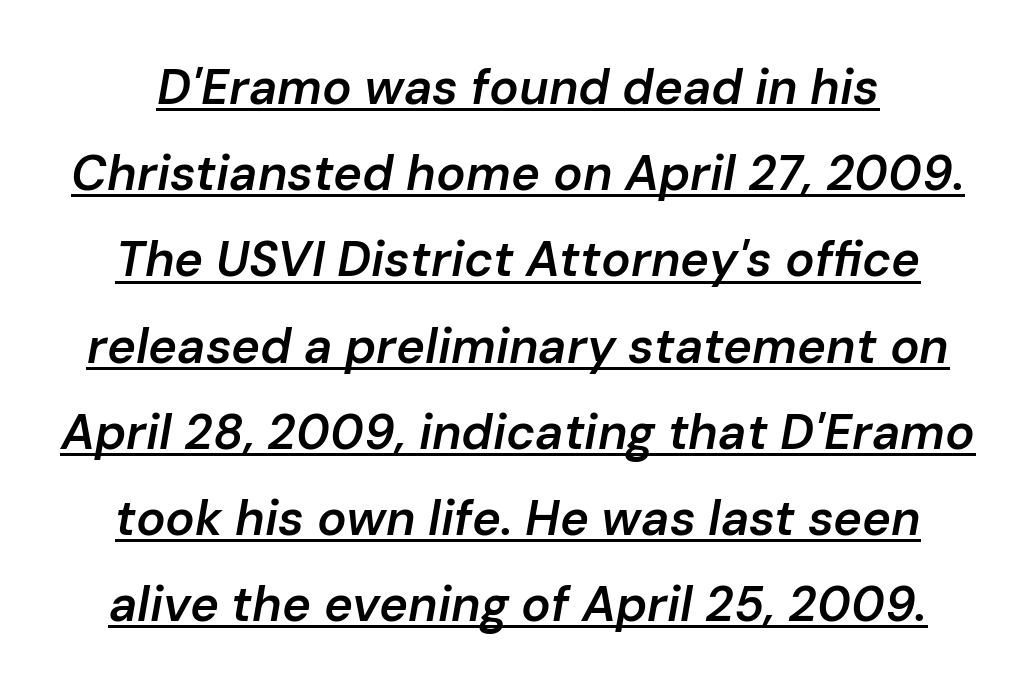
{"italic": "yes", "lean": "right", "slant_degrees": 10, "bold": "semi", "weight": "semibold", "width": "normal", "stroke_contrast": "low", "x_height": "medium", "monospaced": "no", "underline": "yes", "line_spacing_ratio": 1.76, "letter_spacing": "normal", "letter_spacing_em": 0.0, "glyph_px": 49}
